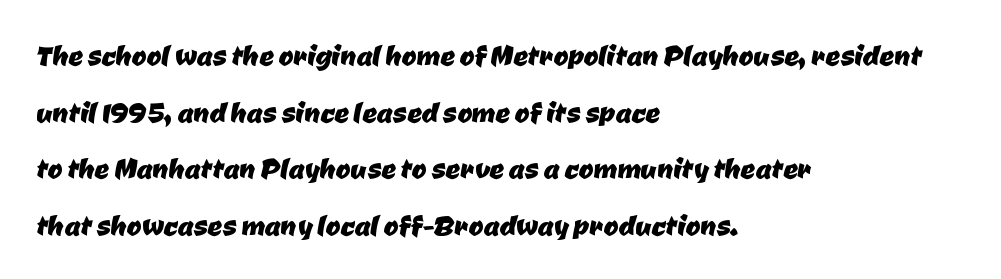
The image shows 36 px sans-serif type; set left-aligned, normal line spacing (1.57x), normal letter spacing, not underlined; low stroke contrast and a medium x-height.
